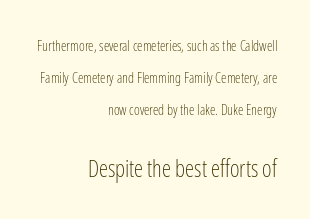
The lines are spread far apart with generous leading. Tracking value appears to be zero — textbook default spacing. Characters remain perfectly vertical along every line. Bare-footed words on every line.
